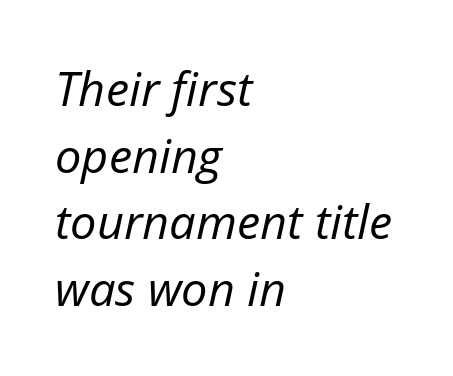
Q: Is the text bold? A: No.
Q: Is the text italic (slanted)? A: Yes, it leans right by about 12 degrees.
Q: Is the text underlined? A: No.
Q: How is the paragraph aligned? A: Left-aligned.
Q: Is the spacing between letters normal or unusually wide? A: Normal.
Q: Is the spacing between lines tight, normal or loose? A: Normal.
Q: Width (condensed, normal, or wide)? A: Normal.
Q: Stroke contrast? A: Low.
Q: x-height? A: Medium.
Q: Monospaced? A: No.
